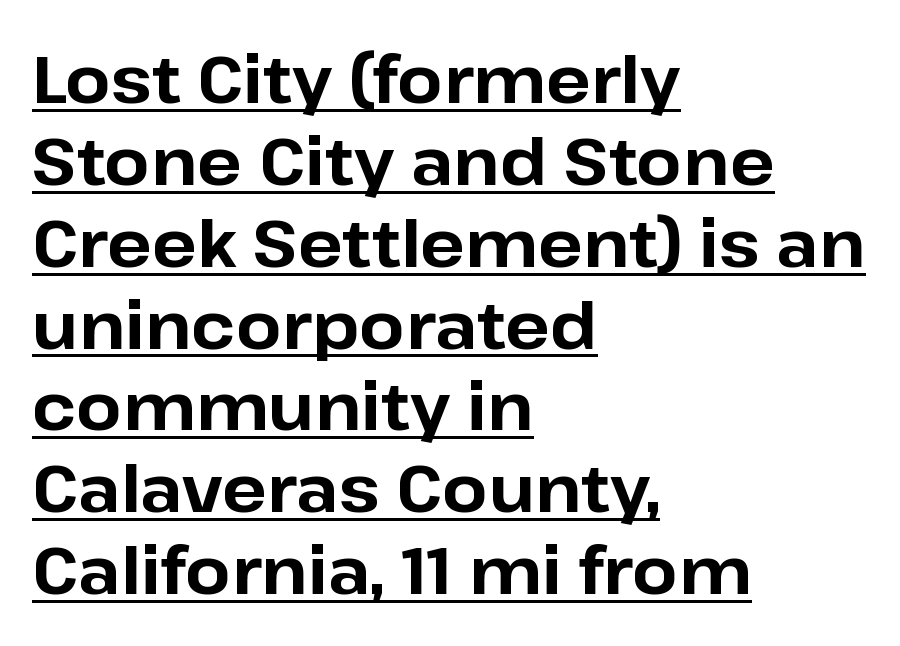
Q: Is the text bold? A: Yes.
Q: Is the text italic (slanted)? A: No, it is upright.
Q: Is the typeface a serif or a sans-serif typeface? A: Sans-serif.
Q: Is the text underlined? A: Yes.
Q: How is the paragraph aligned? A: Left-aligned.
Q: Is the spacing between letters normal or unusually wide? A: Normal.
Q: Width (condensed, normal, or wide)? A: Normal.
Q: Stroke contrast? A: Low.
Q: x-height? A: Medium.
Q: Monospaced? A: No.
